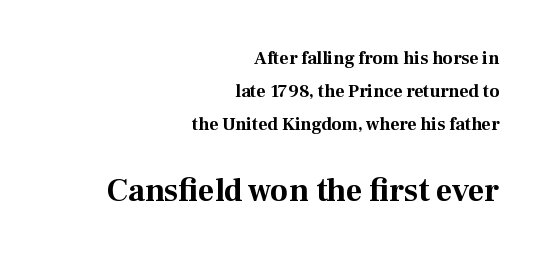
The image shows 32 px bold serif type, upright; set right-aligned, line spacing 1.83x, normal letter spacing, not underlined; the second (bottom) block is 1.78x larger; medium stroke contrast and a medium x-height.
